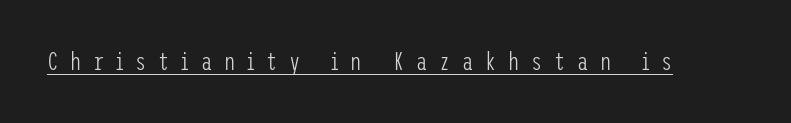
Q: Is the text bold? A: No.
Q: Is the text italic (slanted)? A: No, it is upright.
Q: Is the text underlined? A: Yes.
Q: Is the spacing between letters normal or unusually wide? A: Unusually wide.
